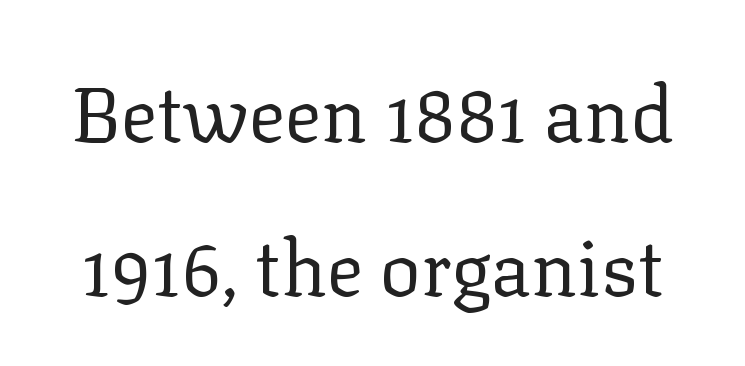
The image shows 77 px regular-weight serif type, upright; set loose line spacing (2.0x), normal letter spacing, not underlined; low stroke contrast and a medium x-height.
